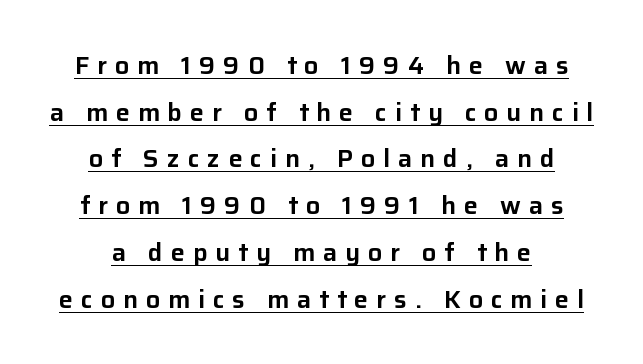
Q: Is the text italic (slanted)? A: No, it is upright.
Q: Is the text underlined? A: Yes.
Q: How is the paragraph aligned? A: Centered.
Q: Is the spacing between letters normal or unusually wide? A: Unusually wide.
